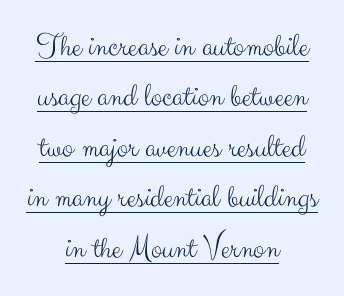
Q: Is the text bold? A: No.
Q: Is the text italic (slanted)? A: Yes.
Q: Is the typeface a serif or a sans-serif typeface? A: Sans-serif.
Q: Is the text underlined? A: Yes.
Q: How is the paragraph aligned? A: Centered.
Q: Is the spacing between letters normal or unusually wide? A: Normal.
Q: Is the spacing between lines tight, normal or loose? A: Normal.
Q: Width (condensed, normal, or wide)? A: Normal.
Q: Stroke contrast? A: Medium.
Q: x-height? A: Small.
Q: Monospaced? A: No.
